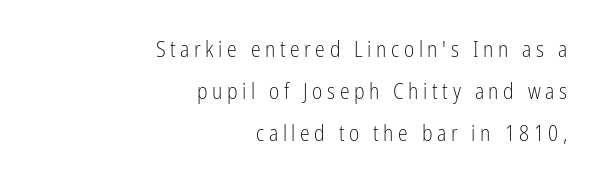
{"italic": "no", "bold": "no", "underline": "no", "align": "right", "line_spacing": "loose", "line_spacing_ratio": 1.91, "letter_spacing": "wide", "letter_spacing_em": 0.21, "glyph_px": 22}
